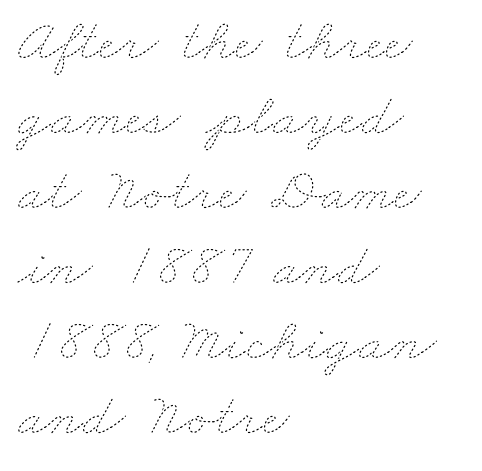
Q: Is the text bold? A: No.
Q: Is the text underlined? A: No.
Q: How is the paragraph aligned? A: Left-aligned.
Q: Is the spacing between letters normal or unusually wide? A: Normal.
Q: Is the spacing between lines tight, normal or loose? A: Normal.
Q: Width (condensed, normal, or wide)? A: Wide.
Q: Stroke contrast? A: Low.
Q: x-height? A: Small.
Q: Monospaced? A: No.
